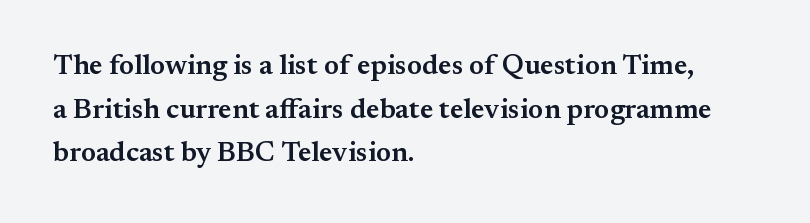
Check under the words: just untouched page. Summary of vertical rhythm: regular, with standard interline spacing. A semibold gives these letters moderate extra thickness, short of bold. Quick note: not italic, upright.
